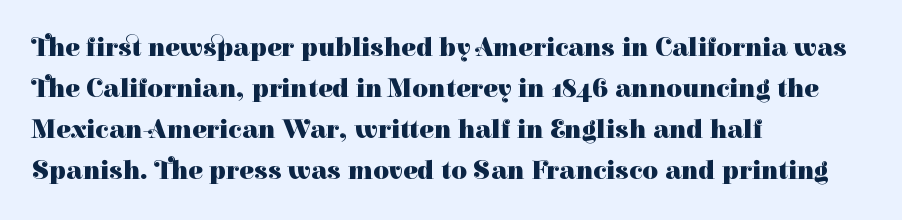
{"italic": "no", "bold": "yes", "underline": "no", "align": "left", "line_spacing": "normal", "line_spacing_ratio": 1.52, "letter_spacing": "normal", "letter_spacing_em": 0.0, "glyph_px": 27}
